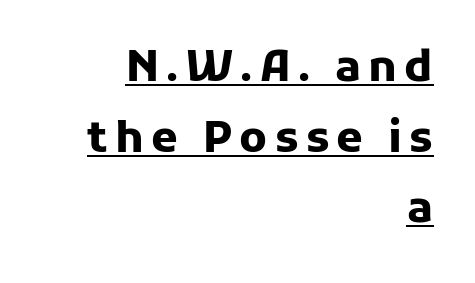
{"serif": "no", "italic": "no", "bold": "yes", "weight": "heavy", "width": "normal", "stroke_contrast": "low", "x_height": "medium", "monospaced": "no", "underline": "yes", "align": "right", "line_spacing": "normal", "line_spacing_ratio": 1.64, "glyph_px": 43}
